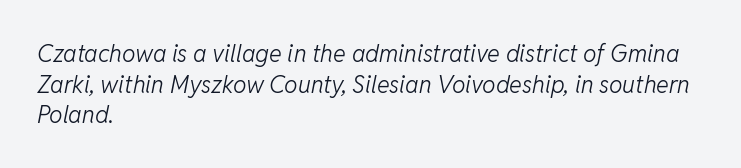
Q: Is the text bold? A: No.
Q: Is the text italic (slanted)? A: Yes, it leans right by about 11 degrees.
Q: Is the text underlined? A: No.
Q: How is the paragraph aligned? A: Left-aligned.
Q: Is the spacing between letters normal or unusually wide? A: Normal.
Q: Is the spacing between lines tight, normal or loose? A: Normal.
